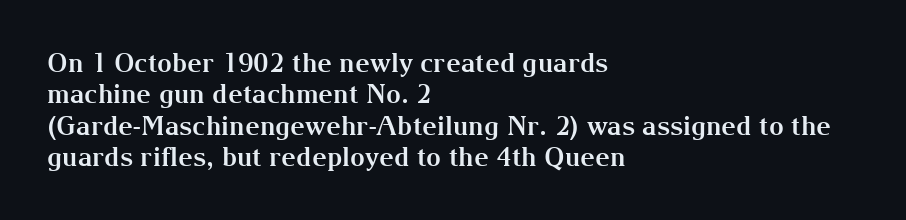
{"italic": "no", "bold": "yes", "underline": "no", "align": "left", "line_spacing_ratio": 1.21, "letter_spacing": "normal", "letter_spacing_em": 0.0, "glyph_px": 26}
